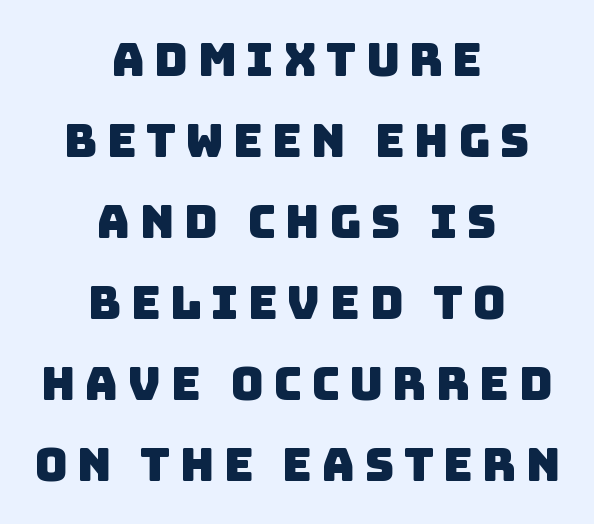
The image shows 46 px sans-serif type; set centered, line spacing 1.76x, unusually wide letter spacing (+0.2 em), not underlined; low stroke contrast and a large x-height.
